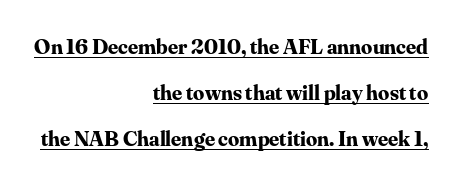
Tracking here is standard; glyphs follow each other at the usual distance. Loosely led — the rows are spread out. These lines stack with their right ends in a neat column. Does the lettering tilt? It doesn't — this is upright.
